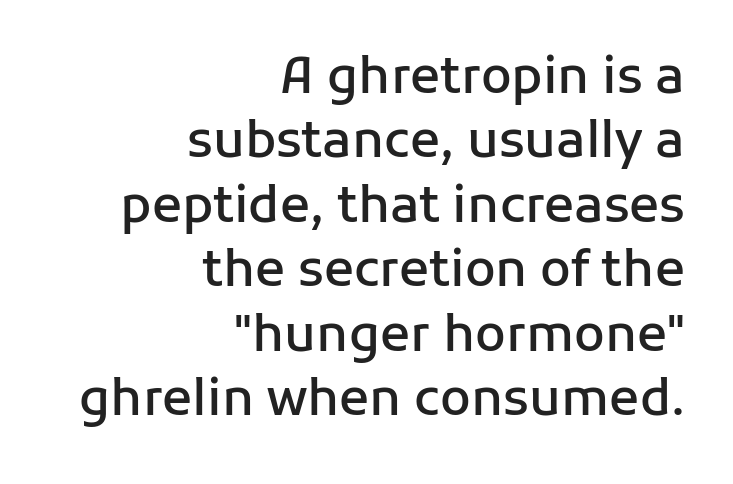
{"serif": "no", "italic": "no", "bold": "semi", "weight": "semibold", "width": "normal", "stroke_contrast": "low", "x_height": "medium", "monospaced": "no", "underline": "no", "align": "right", "line_spacing": "normal", "line_spacing_ratio": 1.29, "letter_spacing": "normal", "letter_spacing_em": 0.0, "glyph_px": 50}
